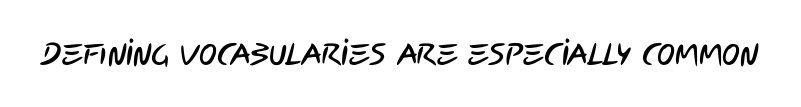
The image shows 30 px condensed sans-serif type; set normal letter spacing, not underlined; low stroke contrast and a large x-height.
